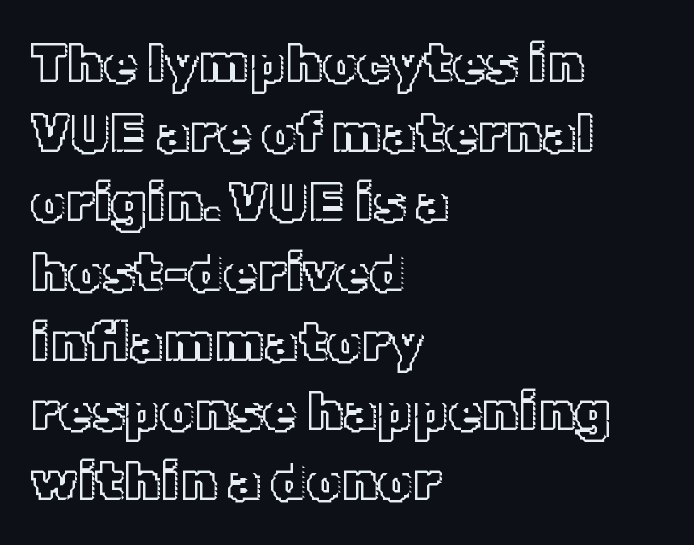
The image shows 54 px text type, upright; set left-aligned, normal line spacing (1.29x), normal letter spacing, not underlined; a medium x-height.
